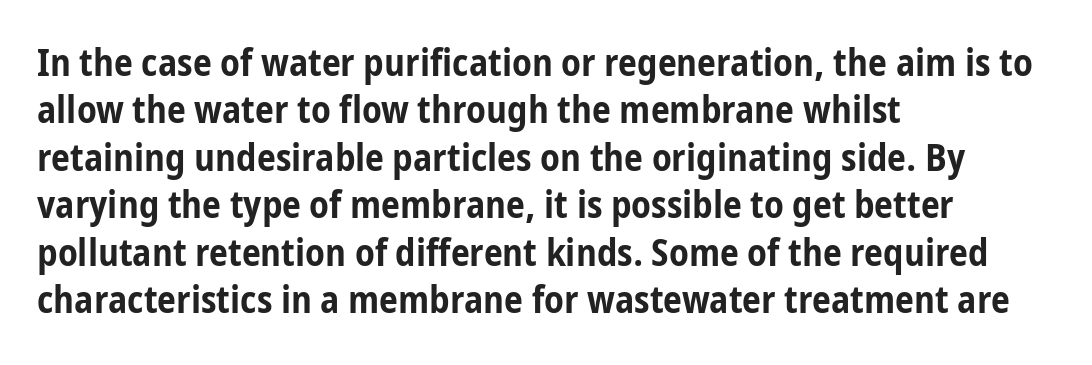
Q: Is the text bold? A: Yes.
Q: Is the text italic (slanted)? A: No, it is upright.
Q: Is the typeface a serif or a sans-serif typeface? A: Sans-serif.
Q: Is the text underlined? A: No.
Q: How is the paragraph aligned? A: Left-aligned.
Q: Is the spacing between letters normal or unusually wide? A: Normal.
Q: Is the spacing between lines tight, normal or loose? A: Normal.
Q: Width (condensed, normal, or wide)? A: Condensed.
Q: Stroke contrast? A: Low.
Q: x-height? A: Medium.
Q: Monospaced? A: No.
